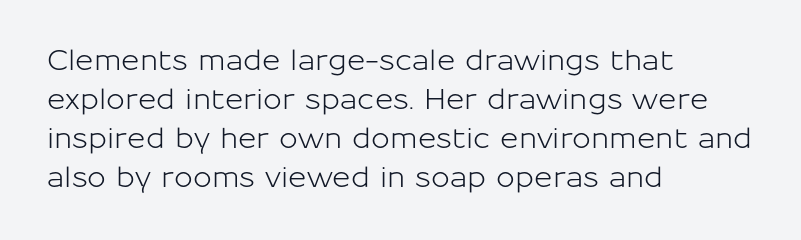
The specimen omits any rule beneath the text block's lines. The letters advance in unequal steps, a hallmark of proportional type. Between one letter and the next there's only the usual sliver of space. This is sans-serif lettering, the kind often seen on screens and signage. Horizontally, the lines are justified to the leading edge only. Posture: vertical.
